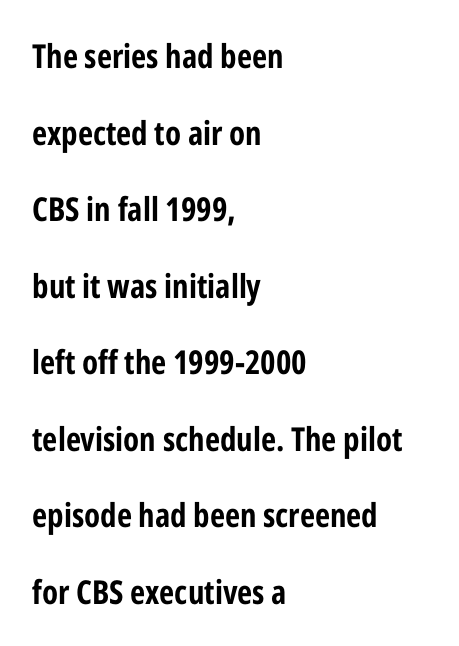
The image shows 33 px bold, condensed sans-serif type, upright; set left-aligned, loose line spacing (2.32x), normal letter spacing, not underlined; low stroke contrast and a medium x-height.
